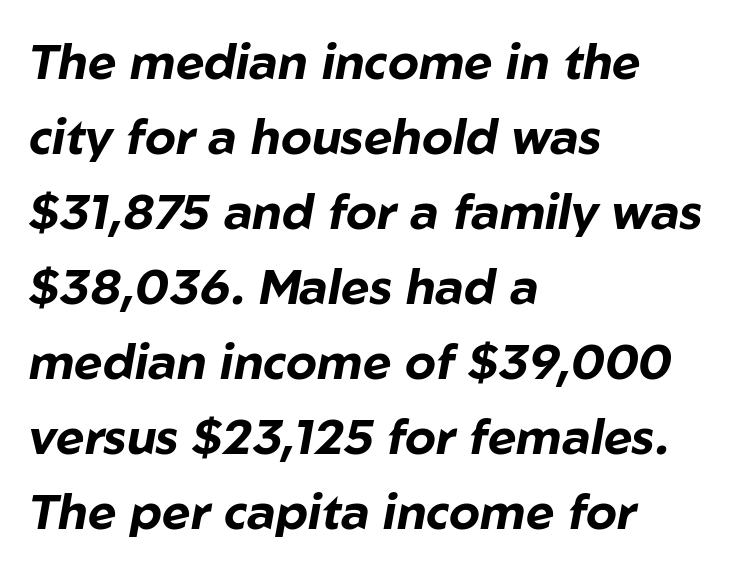
The image shows 49 px bold type, italic (leaning right); set left-aligned, normal line spacing (1.53x), normal letter spacing, not underlined; low stroke contrast and a medium x-height.
